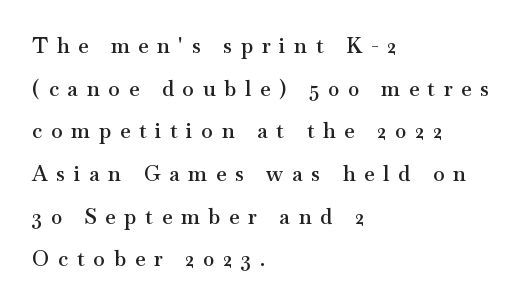
Q: Is the text bold? A: Semi-bold.
Q: Is the text italic (slanted)? A: No, it is upright.
Q: Is the text underlined? A: No.
Q: How is the paragraph aligned? A: Left-aligned.
Q: Is the spacing between letters normal or unusually wide? A: Unusually wide.
Q: Is the spacing between lines tight, normal or loose? A: Loose.
